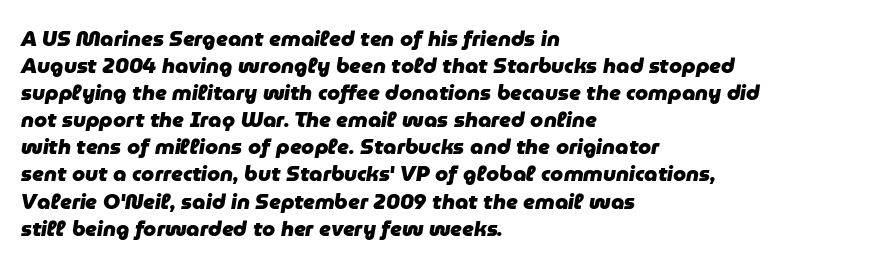
{"italic": "yes", "lean": "right", "slant_degrees": 9, "bold": "yes", "underline": "no", "align": "left", "line_spacing": "normal", "line_spacing_ratio": 1.29, "letter_spacing": "normal", "letter_spacing_em": 0.0, "glyph_px": 21}
